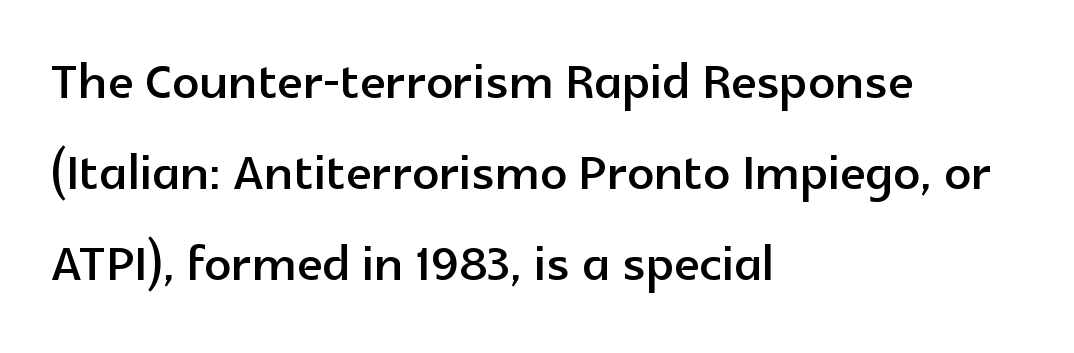
Q: Is the text italic (slanted)? A: No, it is upright.
Q: Is the typeface a serif or a sans-serif typeface? A: Sans-serif.
Q: Is the text underlined? A: No.
Q: How is the paragraph aligned? A: Left-aligned.
Q: Is the spacing between letters normal or unusually wide? A: Normal.
Q: Is the spacing between lines tight, normal or loose? A: Normal.
Q: Width (condensed, normal, or wide)? A: Normal.
Q: x-height? A: Medium.
Q: Monospaced? A: No.
